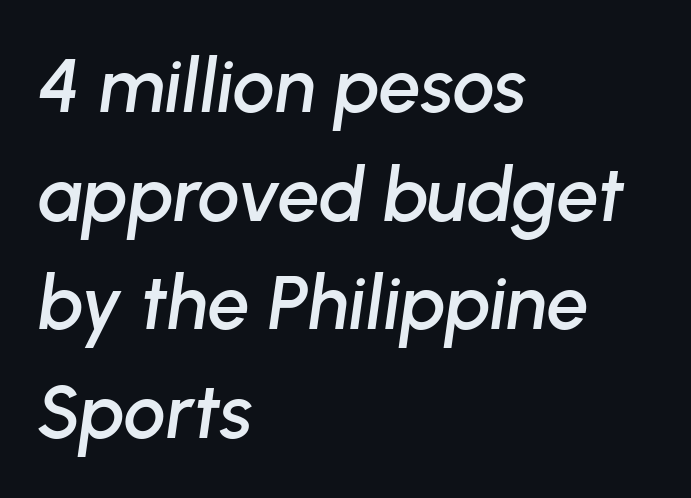
Q: Is the text italic (slanted)? A: Yes, it leans right by about 8 degrees.
Q: Is the text underlined? A: No.
Q: How is the paragraph aligned? A: Left-aligned.
Q: Is the spacing between letters normal or unusually wide? A: Normal.
Q: Is the spacing between lines tight, normal or loose? A: Normal.
Q: Width (condensed, normal, or wide)? A: Normal.
Q: Stroke contrast? A: Low.
Q: x-height? A: Medium.
Q: Monospaced? A: No.
